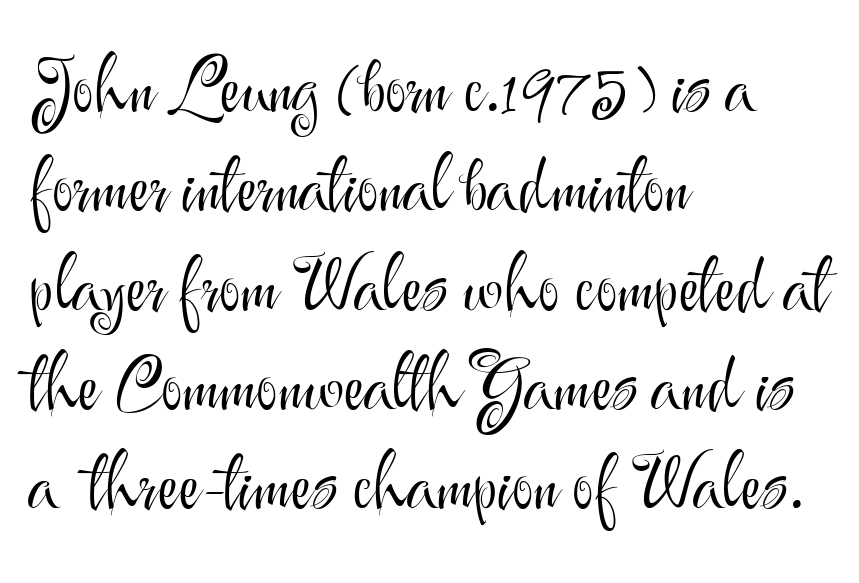
The horizontal fit of the characters is conventional and even. Spacing verdict: proportional, widths tailored to each character. A student would call this left alignment; a typographer would say flush left, rag right. A sans-serif font was chosen for this passage.
